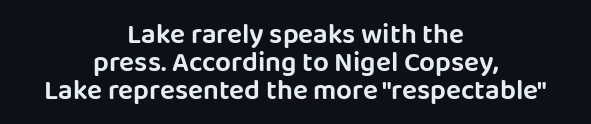
Q: Is the text italic (slanted)? A: No, it is upright.
Q: Is the typeface a serif or a sans-serif typeface? A: Sans-serif.
Q: Is the text underlined? A: No.
Q: How is the paragraph aligned? A: Centered.
Q: Is the spacing between letters normal or unusually wide? A: Normal.
Q: Is the spacing between lines tight, normal or loose? A: Tight.
Q: Width (condensed, normal, or wide)? A: Normal.
Q: Stroke contrast? A: Low.
Q: x-height? A: Large.
Q: Monospaced? A: No.
